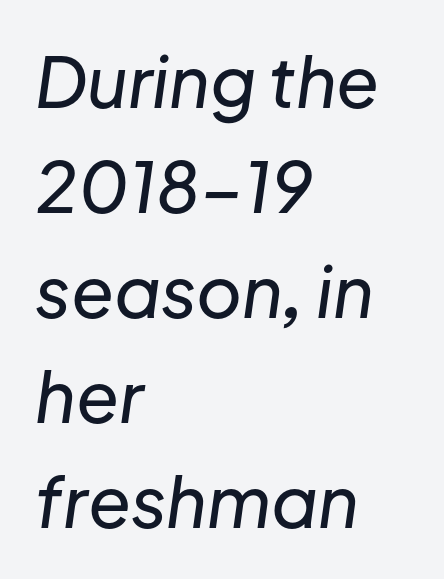
Q: Is the text italic (slanted)? A: Yes, it leans right by about 8 degrees.
Q: Is the text underlined? A: No.
Q: How is the paragraph aligned? A: Left-aligned.
Q: Is the spacing between letters normal or unusually wide? A: Normal.
Q: Is the spacing between lines tight, normal or loose? A: Normal.
Q: Width (condensed, normal, or wide)? A: Normal.
Q: Stroke contrast? A: Low.
Q: x-height? A: Medium.
Q: Monospaced? A: No.
